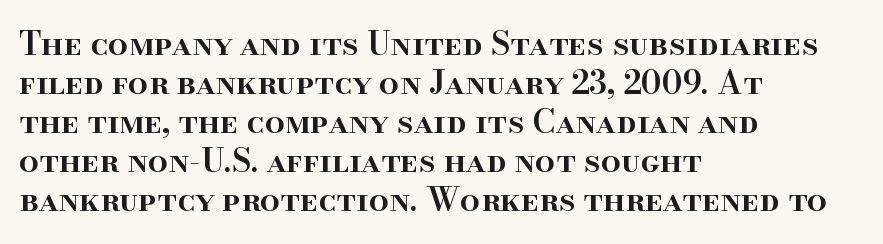
Typographic density is moderately raised because the face is semibold. Is the letter spacing exaggerated? No — it looks like the ordinary default. Think of a printed novel: that variable character pitch is what you see here. The compositor pushed each line to the left boundary. Examine the stroke ends and you'll spot serifs. Only glyphs here, with clear space below each row.
